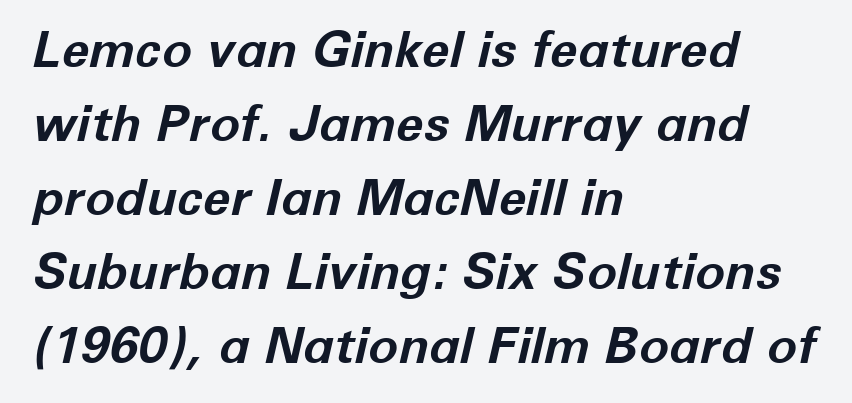
The image shows 50 px bold type, italic (leaning right); set left-aligned, normal line spacing (1.48x), normal letter spacing, not underlined; low stroke contrast and a medium x-height.
